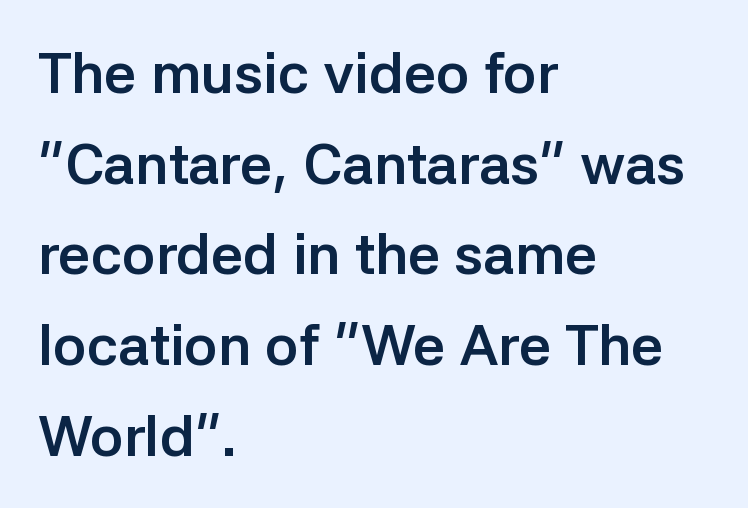
Q: Is the text bold? A: Yes.
Q: Is the text italic (slanted)? A: No, it is upright.
Q: Is the typeface a serif or a sans-serif typeface? A: Sans-serif.
Q: Is the text underlined? A: No.
Q: How is the paragraph aligned? A: Left-aligned.
Q: Is the spacing between letters normal or unusually wide? A: Normal.
Q: Is the spacing between lines tight, normal or loose? A: Normal.
Q: Width (condensed, normal, or wide)? A: Normal.
Q: Stroke contrast? A: Low.
Q: x-height? A: Medium.
Q: Monospaced? A: No.
